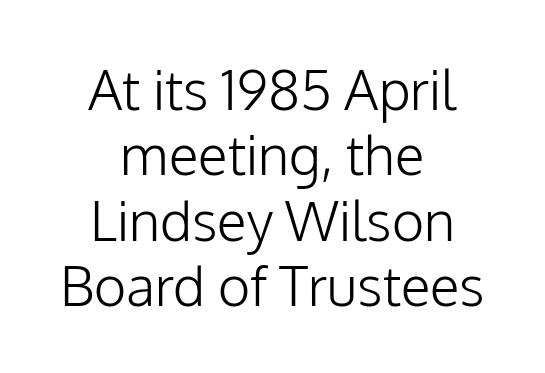
Q: Is the text bold? A: No.
Q: Is the text italic (slanted)? A: No, it is upright.
Q: Is the typeface a serif or a sans-serif typeface? A: Sans-serif.
Q: Is the text underlined? A: No.
Q: How is the paragraph aligned? A: Centered.
Q: Is the spacing between letters normal or unusually wide? A: Normal.
Q: Width (condensed, normal, or wide)? A: Normal.
Q: Stroke contrast? A: Low.
Q: x-height? A: Medium.
Q: Monospaced? A: No.
